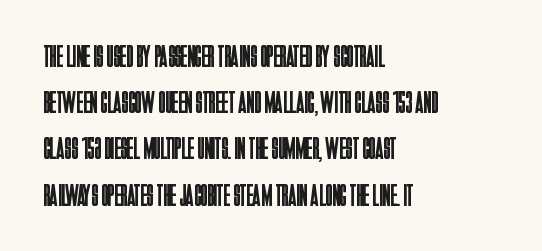
Note the varied advance widths — an 'i' is clearly narrower than an 'm'. The paragraph shown leans on its left margin. Ordinary non-slanted type is in use. The face used here is rendered with its standard letterfit. You can tell from the bare stems that sans-serif type was used. Heaviness? Minimal to ordinary, like unemphasized prose.
